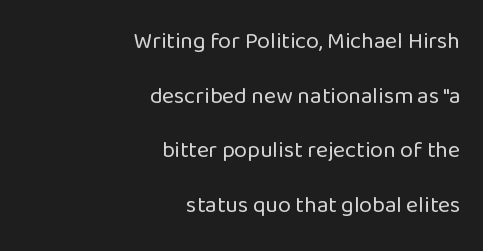
{"italic": "no", "bold": "no", "underline": "no", "align": "right", "line_spacing": "loose", "line_spacing_ratio": 2.38, "letter_spacing": "normal", "letter_spacing_em": 0.0, "glyph_px": 23}
